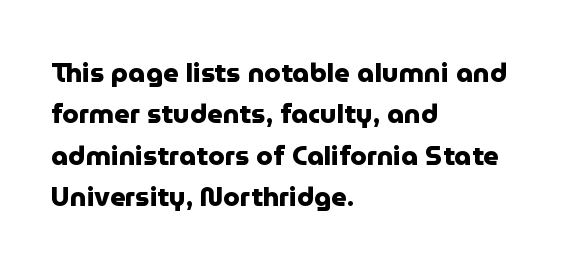
Q: Is the text bold? A: Yes.
Q: Is the text italic (slanted)? A: No, it is upright.
Q: Is the text underlined? A: No.
Q: How is the paragraph aligned? A: Left-aligned.
Q: Is the spacing between letters normal or unusually wide? A: Normal.
Q: Is the spacing between lines tight, normal or loose? A: Normal.
